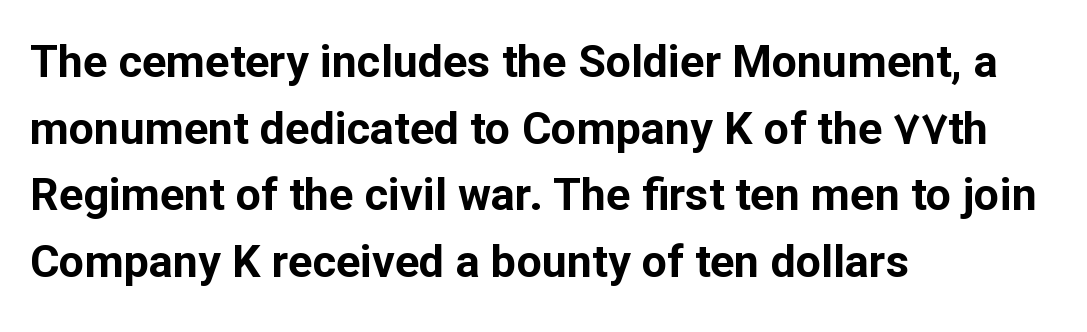
The image shows 45 px bold sans-serif type, upright; set left-aligned, normal line spacing (1.48x), normal letter spacing, not underlined; low stroke contrast and a medium x-height.
